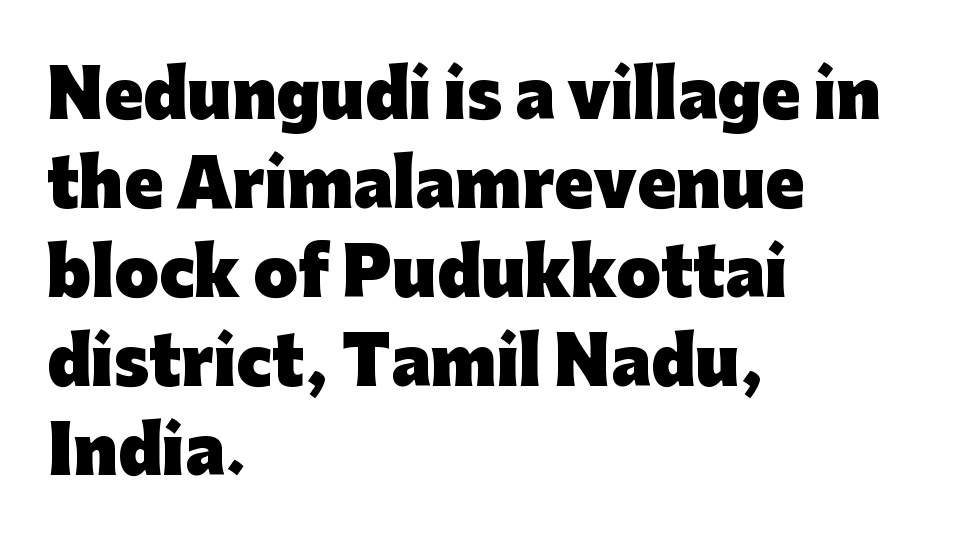
The image shows 64 px heavy sans-serif type, upright; set left-aligned, normal line spacing (1.39x), normal letter spacing, not underlined; low stroke contrast and a medium x-height.
